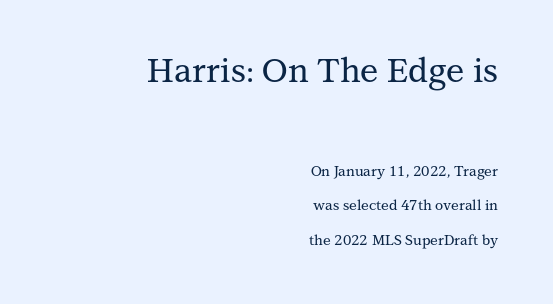
You could call the tracking neutral — neither tight nor loose. Honestly, the rows look like they've been pulled way apart. The designer went with a serif here, giving each stem small feet. Do the characters align in a grid? No, the font is proportional. Decoration check: the copy has no underline. Visually the block forms a straight wall on the right and a jagged coastline on the left.
